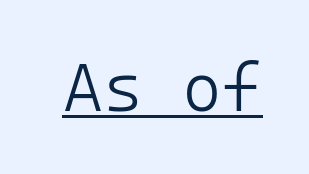
Q: Is the text bold? A: No.
Q: Is the text italic (slanted)? A: No, it is upright.
Q: Is the typeface a serif or a sans-serif typeface? A: Sans-serif.
Q: Is the text underlined? A: Yes.
Q: Is the spacing between letters normal or unusually wide? A: Normal.
Q: Width (condensed, normal, or wide)? A: Normal.
Q: Stroke contrast? A: Low.
Q: x-height? A: Medium.
Q: Monospaced? A: Yes.
